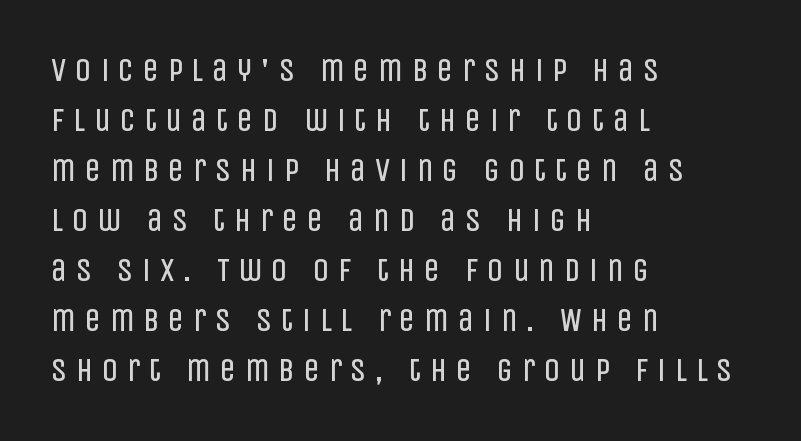
The image shows 32 px regular-weight, condensed sans-serif type, upright; set left-aligned, normal line spacing (1.56x), unusually wide letter spacing (+0.28 em), not underlined; low stroke contrast and a large x-height.
